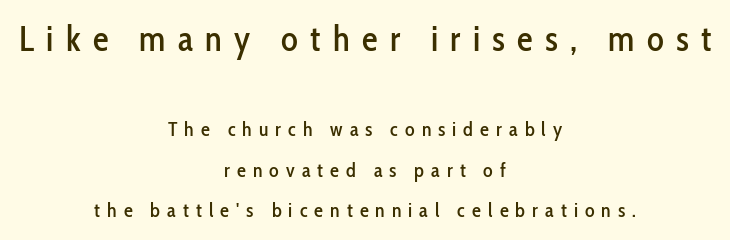
Type size steps down from the first block to the second. Posture: upright roman. The compositor balanced each line on the midline. A typesetter would label this face a sans. The area under the type is left untouched.
